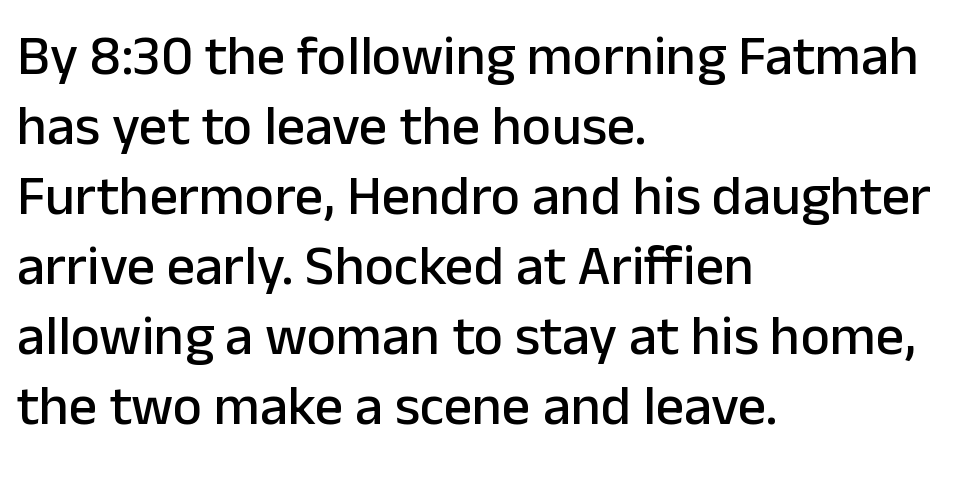
Default kerning and tracking; the words read as compact shapes. The rendering shows plain stroke endings on the letterforms — a sans-serif design. The letters stand straight up with perfectly vertical stems. The lines are quadded left.
